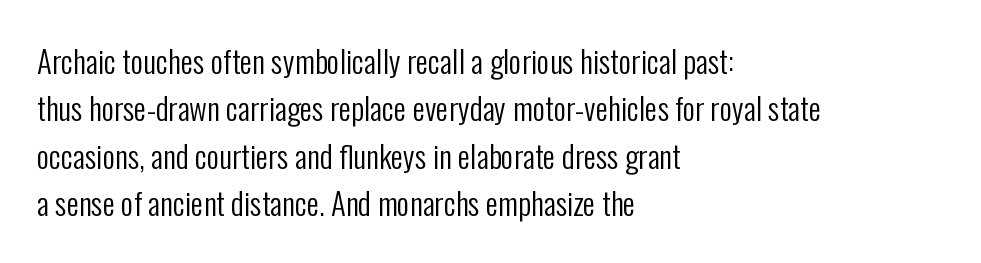
Q: Is the text bold? A: No.
Q: Is the text italic (slanted)? A: No, it is upright.
Q: Is the typeface a serif or a sans-serif typeface? A: Sans-serif.
Q: Is the text underlined? A: No.
Q: How is the paragraph aligned? A: Left-aligned.
Q: Is the spacing between letters normal or unusually wide? A: Normal.
Q: Is the spacing between lines tight, normal or loose? A: Normal.
Q: Width (condensed, normal, or wide)? A: Condensed.
Q: Stroke contrast? A: Low.
Q: x-height? A: Medium.
Q: Monospaced? A: No.
